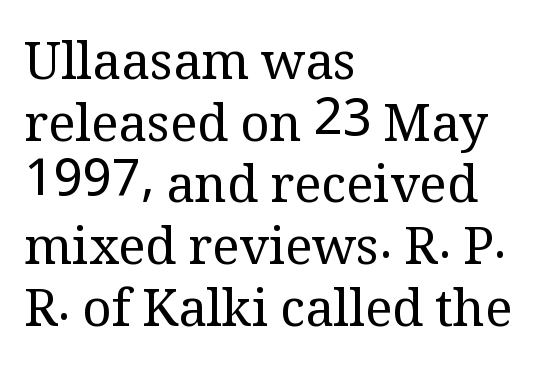
This rendering uses left alignment, leaving the right contour irregular. Caption: face not bold, strokes unweighted. Italic? Not at all — the glyphs are vertical. The designer went with a serif here, giving each stem small feet. These lines are rendered in a variable-pitch font.
